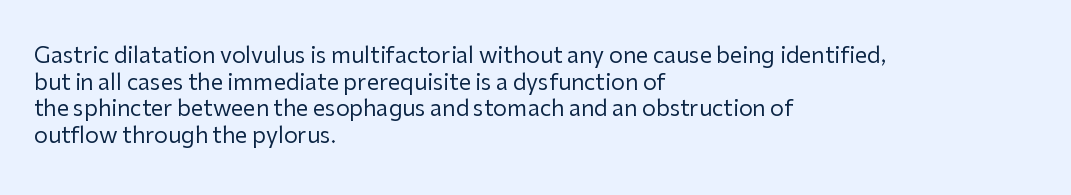
The face used here is rendered with its standard letterfit. The rag falls on the right side of this text block. The typeface has the unassuming heft of standard copy or less. Italic: no, the glyphs are upright roman.
